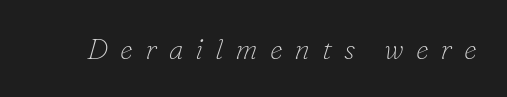
A typesetter would call this proportional, since set widths differ per character. Characters are canted at an angle relative to the baseline's perpendicular. Students, note that the glyphs here are deliberately spaced far apart. Unbolded letterforms with no extra heft.
